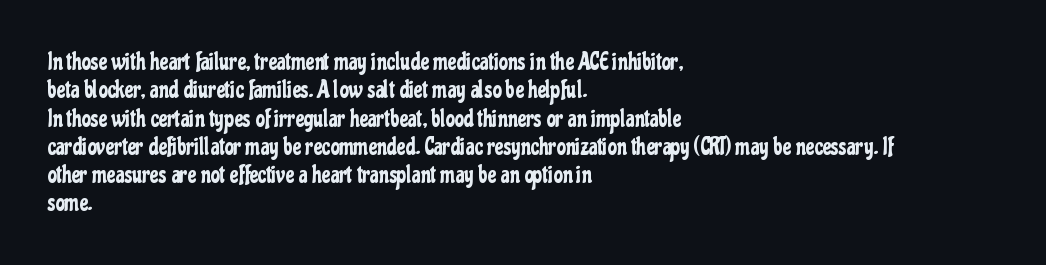
{"italic": "no", "underline": "no", "align": "left", "line_spacing_ratio": 1.23, "letter_spacing": "normal", "letter_spacing_em": 0.0, "glyph_px": 23}
